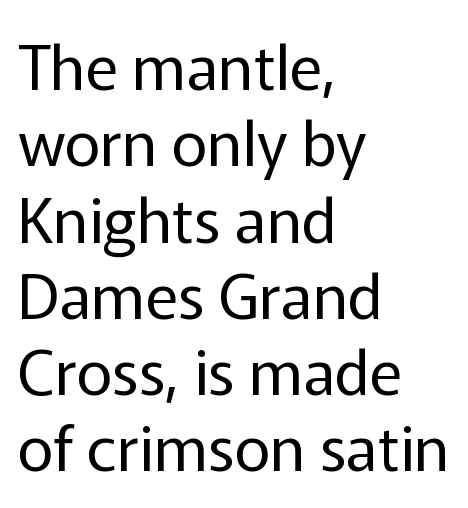
Leftover space on each line is placed entirely after the last word. The passage shown is typed in a proportional face where columns would drift. Rule under the text: the space is simply empty. This is roman type, the default non-slanted kind. The rendering keeps characters at their native spacing.
